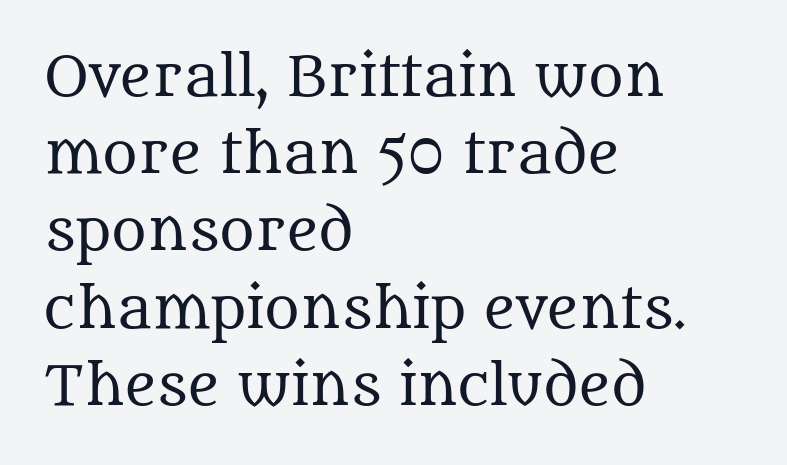
The image shows 54 px regular-weight serif type, upright; set left-aligned, normal line spacing (1.43x), normal letter spacing, not underlined; medium stroke contrast and a large x-height.
